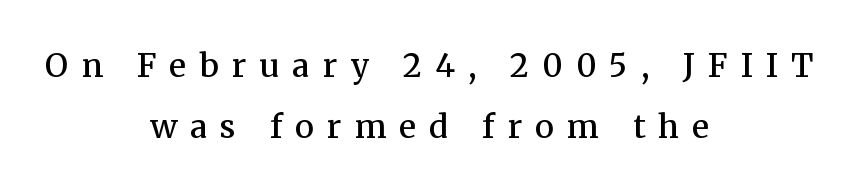
Q: Is the text bold? A: Semi-bold.
Q: Is the text italic (slanted)? A: No, it is upright.
Q: Is the typeface a serif or a sans-serif typeface? A: Serif.
Q: Is the text underlined? A: No.
Q: How is the paragraph aligned? A: Centered.
Q: Is the spacing between letters normal or unusually wide? A: Unusually wide.
Q: Is the spacing between lines tight, normal or loose? A: Loose.
Q: Width (condensed, normal, or wide)? A: Normal.
Q: Stroke contrast? A: Medium.
Q: x-height? A: Medium.
Q: Monospaced? A: No.
